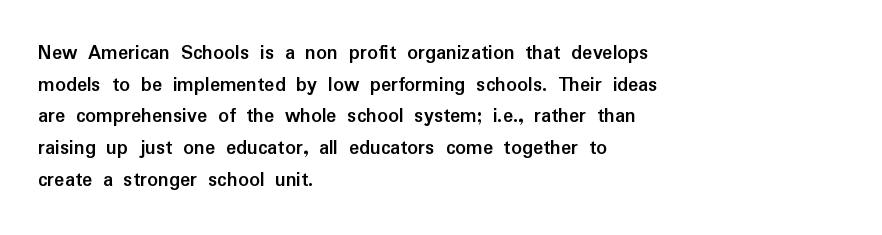
{"italic": "no", "bold": "yes", "underline": "no", "align": "left", "line_spacing": "normal", "line_spacing_ratio": 1.51, "letter_spacing": "normal", "letter_spacing_em": 0.0, "glyph_px": 21}
